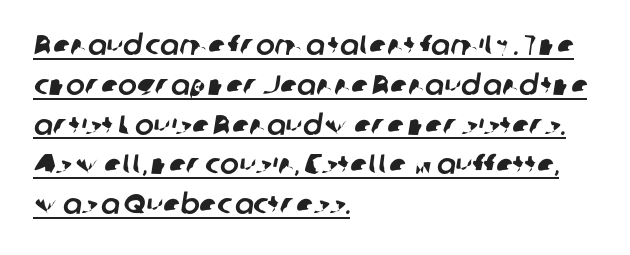
The image shows 28 px sans-serif type; set left-aligned, normal line spacing (1.42x), normal letter spacing, underlined; low stroke contrast and a medium x-height.
